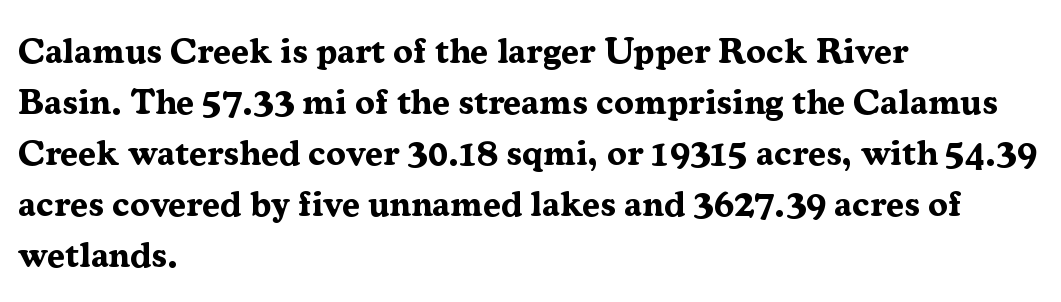
The text block is weighted toward the left margin, trailing off unevenly rightward. Notice how descenders clear the ascenders below comfortably — that's standard leading. Short note: letters normally spaced. The passage shown is not underscored anywhere. A roman cut, with each character standing at attention. Proportional: the letters do not fall into vertical columns.
